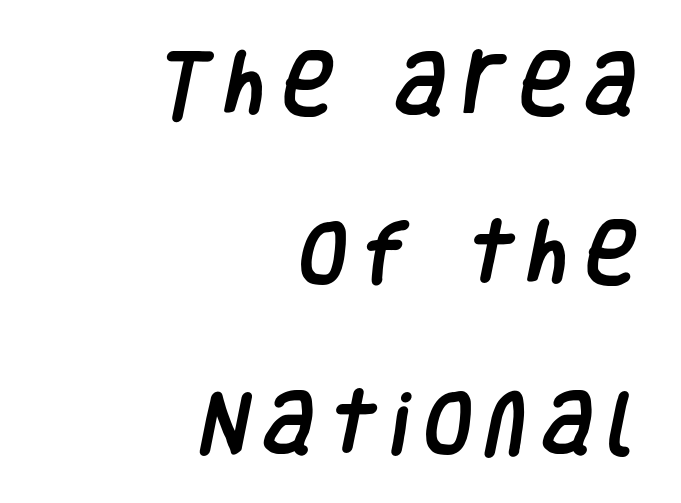
Q: Is the typeface a serif or a sans-serif typeface? A: Sans-serif.
Q: Is the text underlined? A: No.
Q: How is the paragraph aligned? A: Right-aligned.
Q: Is the spacing between letters normal or unusually wide? A: Unusually wide.
Q: Is the spacing between lines tight, normal or loose? A: Loose.
Q: Width (condensed, normal, or wide)? A: Condensed.
Q: Stroke contrast? A: Low.
Q: x-height? A: Large.
Q: Monospaced? A: No.
